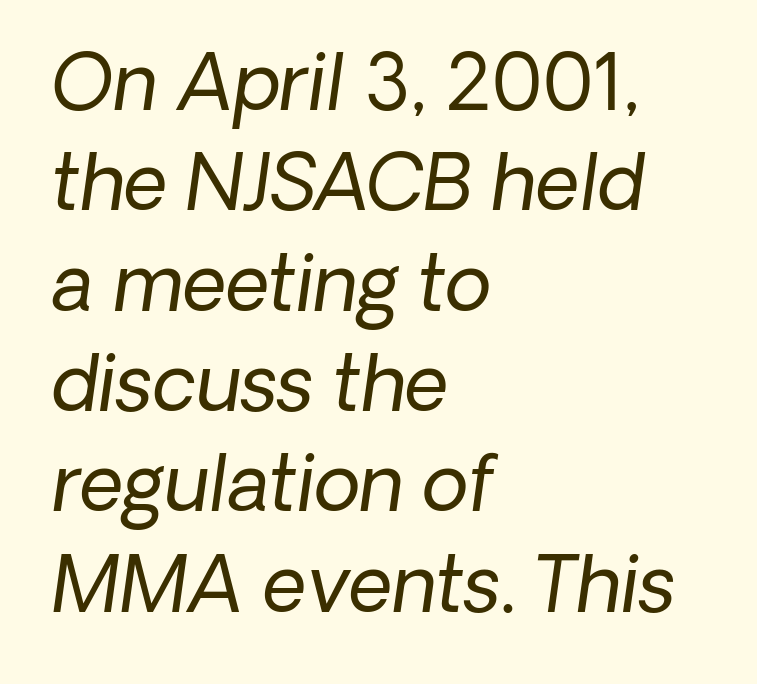
{"serif": "no", "bold": "no", "weight": "regular", "width": "normal", "stroke_contrast": "low", "x_height": "medium", "monospaced": "no", "underline": "no", "align": "left", "line_spacing": "normal", "line_spacing_ratio": 1.32, "letter_spacing": "normal", "letter_spacing_em": 0.0, "glyph_px": 76}
